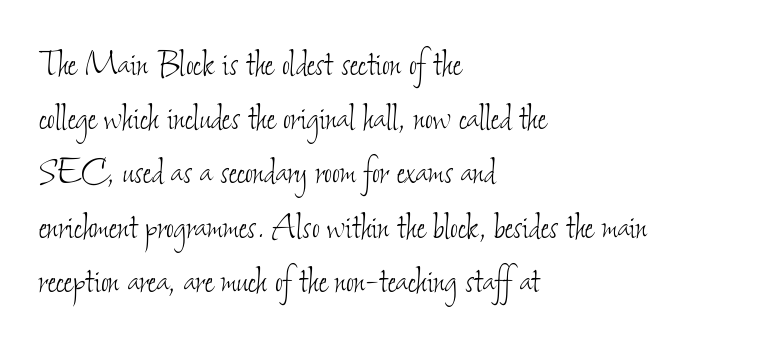
Caption: standard tracking, unaltered. The typesetter chose a ragged-right arrangement here. Unbolded letterforms with no extra heft. Each row of text sits above clean, open space. Notice how descenders clear the ascenders below comfortably — that's standard leading. You could not count columns in this text — the font is proportionally spaced.
